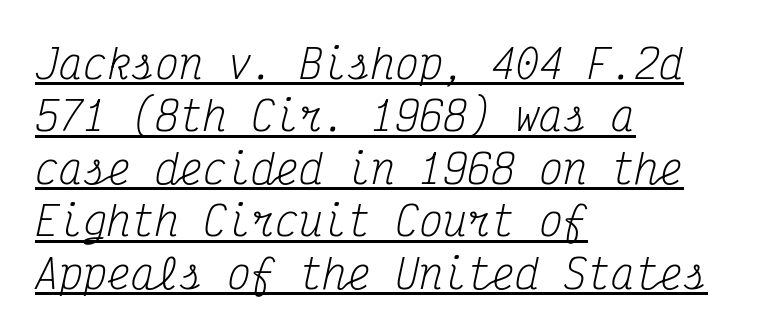
The specimen reads as italic at a glance. Small tapered or slab feet sit at the stroke ends, so this counts as serif. You could call the tracking neutral — neither tight nor loose. Where is the straight margin? On the left. Each line of the rendering has a horizontal stroke beneath the glyphs.
